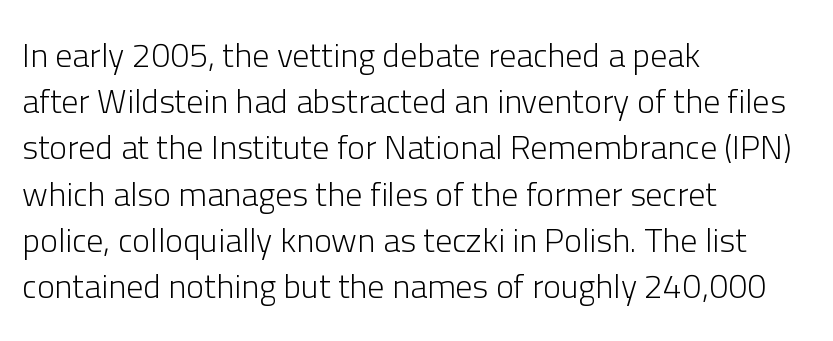
The image shows 34 px light sans-serif type, upright; set left-aligned, normal line spacing (1.36x), normal letter spacing, not underlined; low stroke contrast and a medium x-height.
